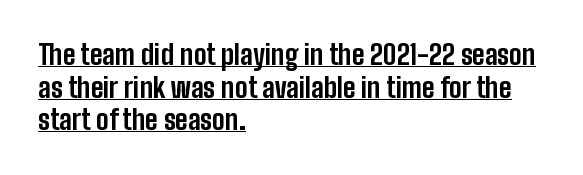
The image shows 27 px bold type, upright; set left-aligned, line spacing 1.21x, normal letter spacing, underlined.
